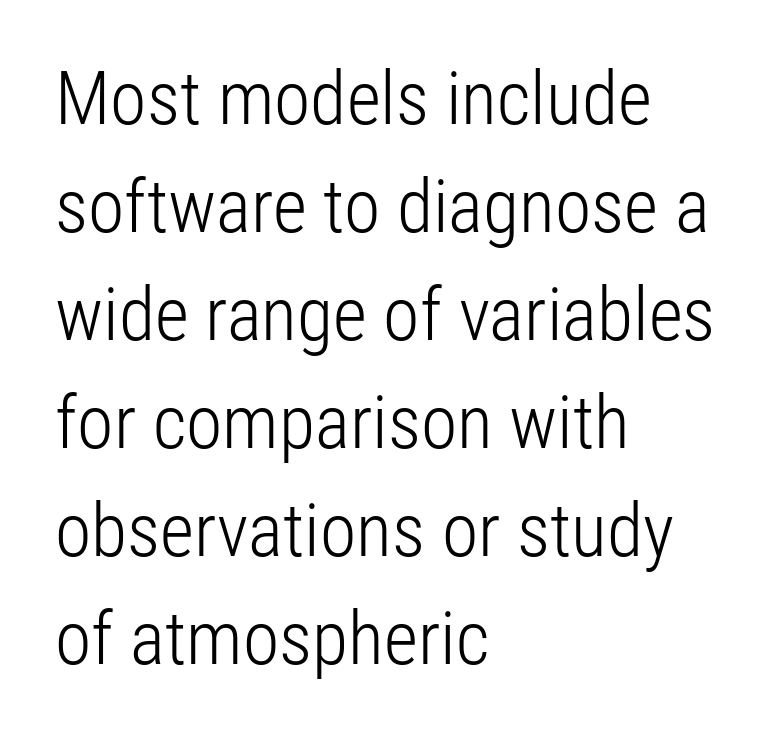
The image shows 74 px light, condensed sans-serif type, upright; set left-aligned, normal line spacing (1.46x), normal letter spacing, not underlined; low stroke contrast and a medium x-height.
